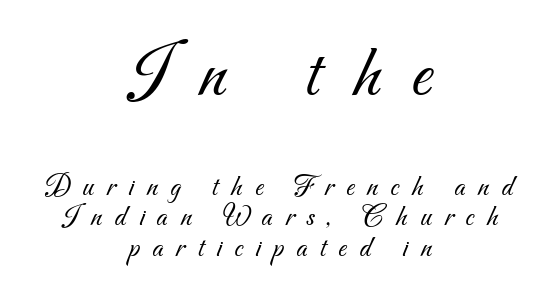
Q: Is the text bold? A: No.
Q: Is the typeface a serif or a sans-serif typeface? A: Sans-serif.
Q: Is the text underlined? A: No.
Q: How is the paragraph aligned? A: Centered.
Q: Is the spacing between letters normal or unusually wide? A: Unusually wide.
Q: Is the spacing between lines tight, normal or loose? A: Tight.
Q: Which block of text is set in a larger size, the first (top) or the second (bottom)? A: The first (top) one.
Q: Width (condensed, normal, or wide)? A: Normal.
Q: Stroke contrast? A: Medium.
Q: x-height? A: Small.
Q: Monospaced? A: No.
